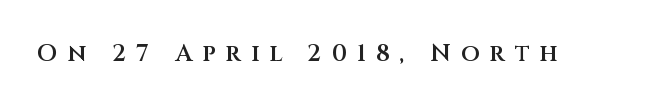
This is moderately heavy type, rendered in semibold. The type sits square on the baseline with zero lean. The horizontal fit of the characters is loose and conspicuously gappy. The gap between lines stays unmarked.
